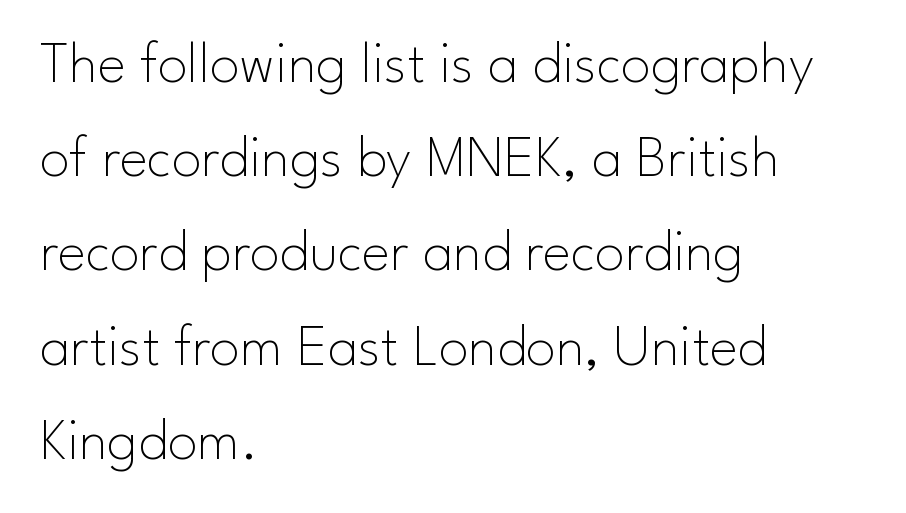
The image shows 60 px thin sans-serif type, upright; set left-aligned, normal line spacing (1.57x), normal letter spacing, not underlined; low stroke contrast and a small x-height.
